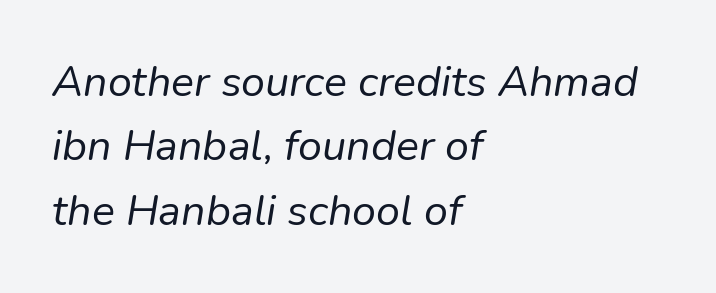
Q: Is the text bold? A: No.
Q: Is the text italic (slanted)? A: Yes, it leans right by about 9 degrees.
Q: Is the text underlined? A: No.
Q: How is the paragraph aligned? A: Left-aligned.
Q: Is the spacing between letters normal or unusually wide? A: Normal.
Q: Is the spacing between lines tight, normal or loose? A: Normal.
Q: Width (condensed, normal, or wide)? A: Normal.
Q: Stroke contrast? A: Low.
Q: x-height? A: Medium.
Q: Monospaced? A: No.
